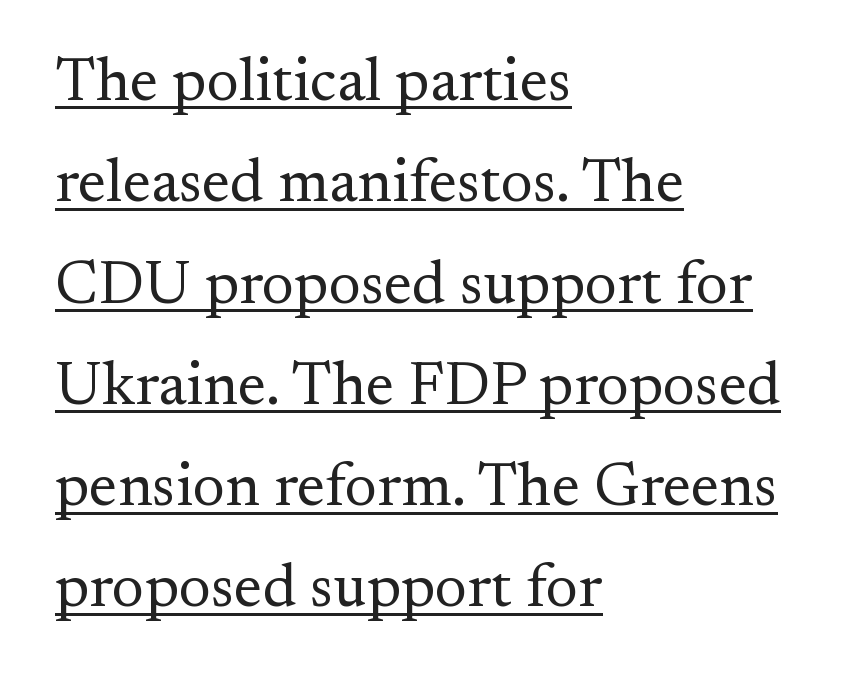
Q: Is the text bold? A: No.
Q: Is the text italic (slanted)? A: No, it is upright.
Q: Is the typeface a serif or a sans-serif typeface? A: Serif.
Q: Is the text underlined? A: Yes.
Q: How is the paragraph aligned? A: Left-aligned.
Q: Is the spacing between letters normal or unusually wide? A: Normal.
Q: Is the spacing between lines tight, normal or loose? A: Normal.
Q: Width (condensed, normal, or wide)? A: Normal.
Q: Stroke contrast? A: Medium.
Q: x-height? A: Small.
Q: Monospaced? A: No.
